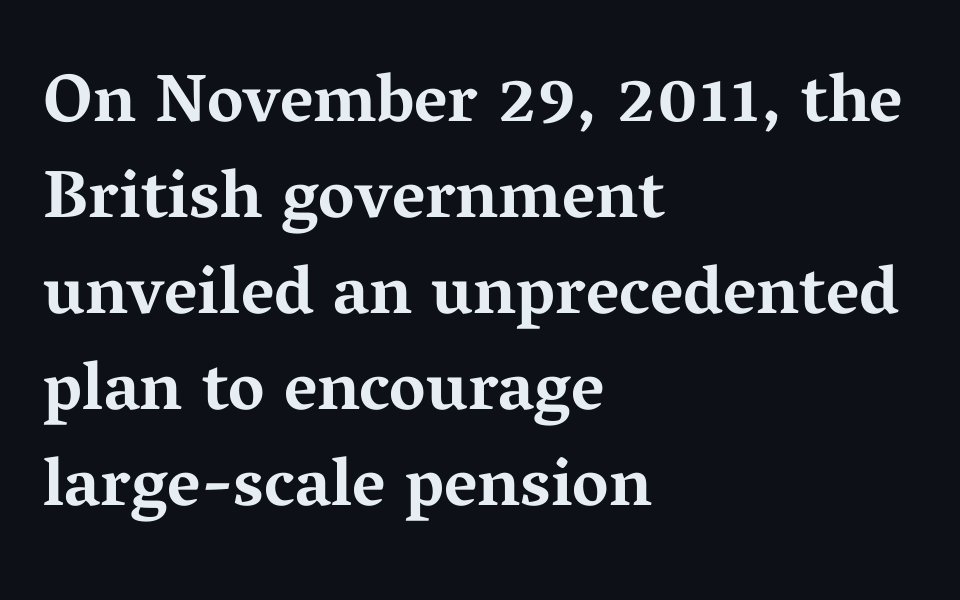
{"serif": "yes", "italic": "no", "bold": "yes", "weight": "bold", "width": "wide", "stroke_contrast": "medium", "x_height": "medium", "monospaced": "no", "underline": "no", "align": "left", "line_spacing": "normal", "line_spacing_ratio": 1.41, "letter_spacing": "normal", "letter_spacing_em": 0.0, "glyph_px": 68}
